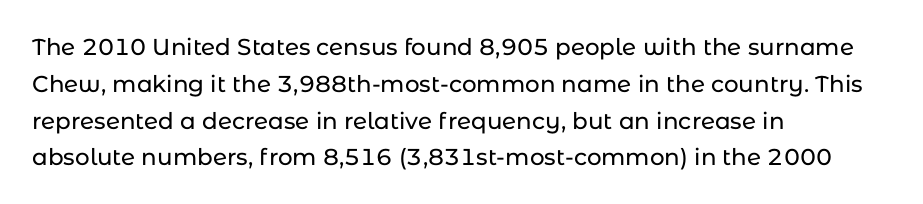
{"italic": "no", "underline": "no", "align": "left", "line_spacing": "normal", "line_spacing_ratio": 1.6, "letter_spacing": "normal", "letter_spacing_em": 0.0, "glyph_px": 23}
